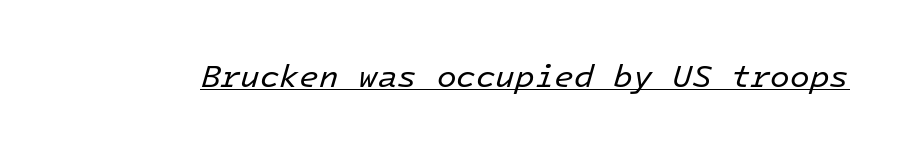
{"italic": "yes", "lean": "right", "slant_degrees": 16, "bold": "no", "weight": "regular", "width": "normal", "stroke_contrast": "low", "x_height": "medium", "monospaced": "yes", "underline": "yes", "letter_spacing": "normal", "letter_spacing_em": 0.0, "glyph_px": 32}
